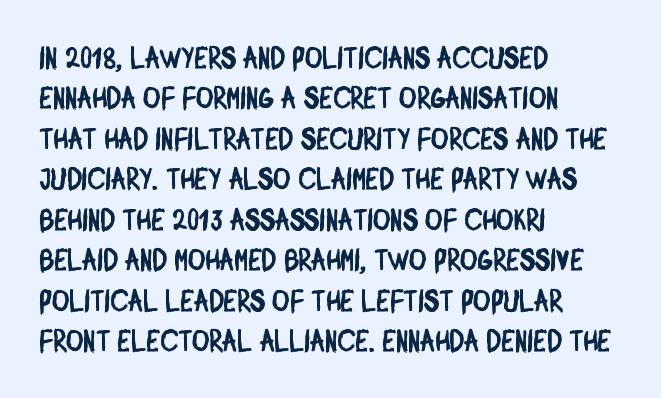
Casual observation: everything's shoved over to the left. What's the leading like? Ordinary, nothing unusual. Underlining? Definitely not there. Nothing unusual about the tracking: characters are spaced as the font intends.
